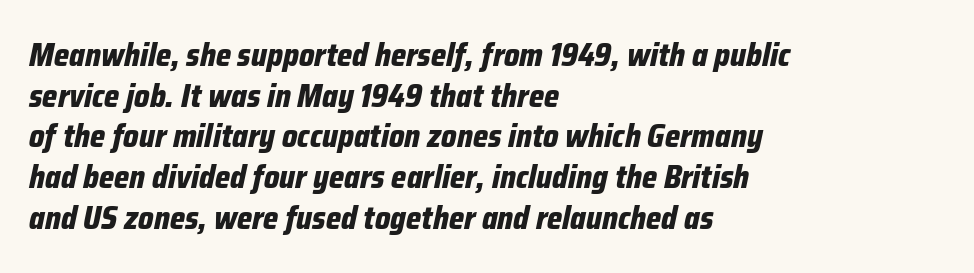
The image shows 32 px bold, condensed type, italic (leaning right); set left-aligned, normal line spacing (1.27x), normal letter spacing, not underlined; low stroke contrast and a medium x-height.
